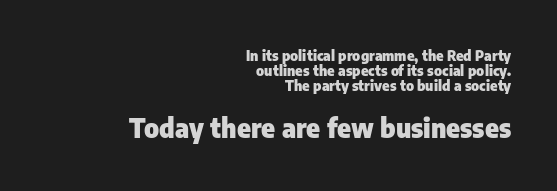
The image shows 26 px bold type, upright; set right-aligned, tight line spacing (1.06x), normal letter spacing, not underlined; the second (bottom) block is 1.86x larger.
